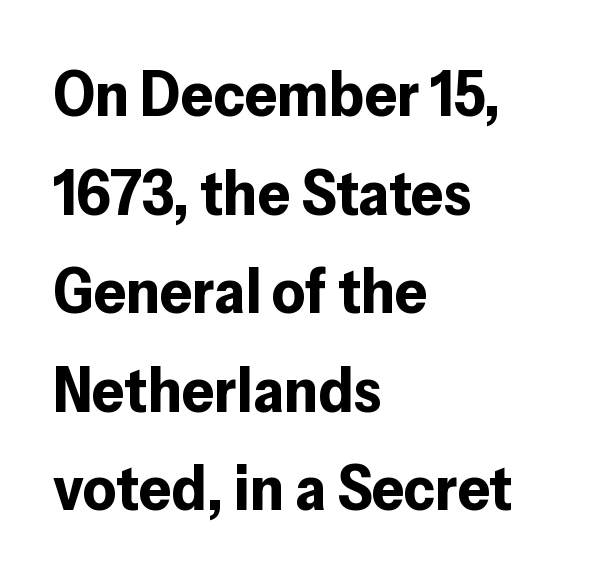
Q: Is the text bold? A: Yes.
Q: Is the text italic (slanted)? A: No, it is upright.
Q: Is the typeface a serif or a sans-serif typeface? A: Sans-serif.
Q: Is the text underlined? A: No.
Q: How is the paragraph aligned? A: Left-aligned.
Q: Is the spacing between letters normal or unusually wide? A: Normal.
Q: Is the spacing between lines tight, normal or loose? A: Normal.
Q: Width (condensed, normal, or wide)? A: Normal.
Q: Stroke contrast? A: Low.
Q: x-height? A: Medium.
Q: Monospaced? A: No.
